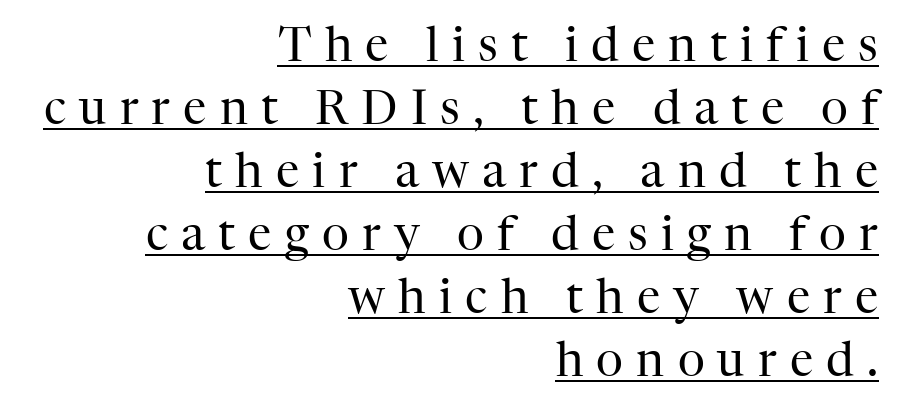
There is plenty of visible air inserted between adjacent glyphs. The setting favours the right margin, as signatures and pull-quotes sometimes do. Caption: lettering with a line underneath. A quiet, ordinary-to-light weight characterises the typeface. These lines are composed in type with serifs.
